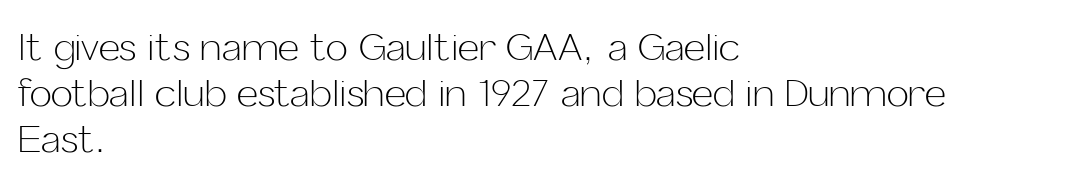
{"serif": "no", "italic": "no", "bold": "no", "weight": "light", "width": "normal", "stroke_contrast": "low", "x_height": "medium", "monospaced": "no", "underline": "no", "align": "left", "line_spacing": "normal", "line_spacing_ratio": 1.25, "letter_spacing": "normal", "letter_spacing_em": 0.0, "glyph_px": 37}
